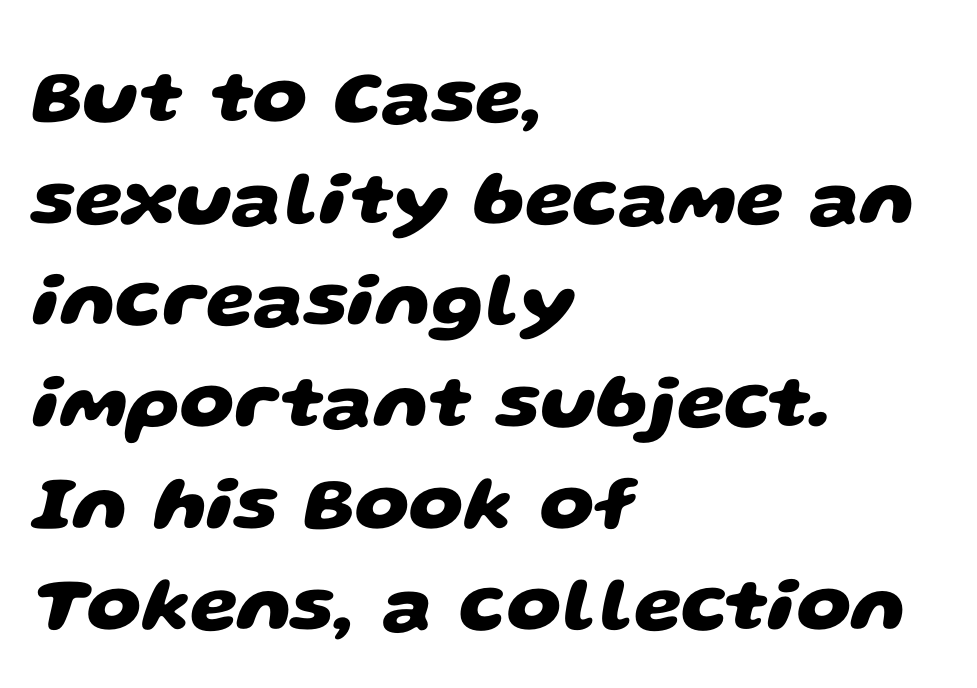
The image shows 77 px heavy, wide sans-serif type; set left-aligned, normal line spacing (1.32x), normal letter spacing, not underlined; low stroke contrast and a large x-height.
